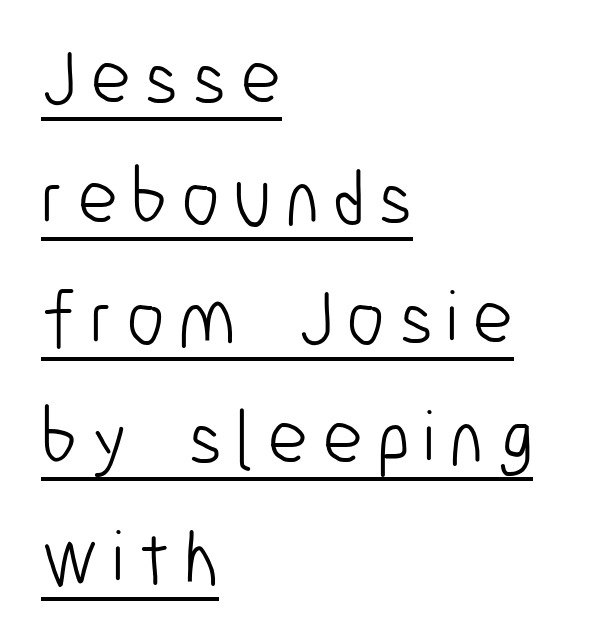
Q: Is the text bold? A: No.
Q: Is the text italic (slanted)? A: No, it is upright.
Q: Is the typeface a serif or a sans-serif typeface? A: Sans-serif.
Q: Is the text underlined? A: Yes.
Q: How is the paragraph aligned? A: Left-aligned.
Q: Is the spacing between lines tight, normal or loose? A: Normal.
Q: Width (condensed, normal, or wide)? A: Condensed.
Q: Stroke contrast? A: Low.
Q: x-height? A: Medium.
Q: Monospaced? A: No.
